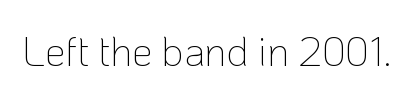
{"serif": "no", "italic": "no", "bold": "no", "weight": "thin", "width": "normal", "stroke_contrast": "low", "x_height": "medium", "monospaced": "no", "underline": "no", "letter_spacing": "normal", "letter_spacing_em": 0.0, "glyph_px": 41}
